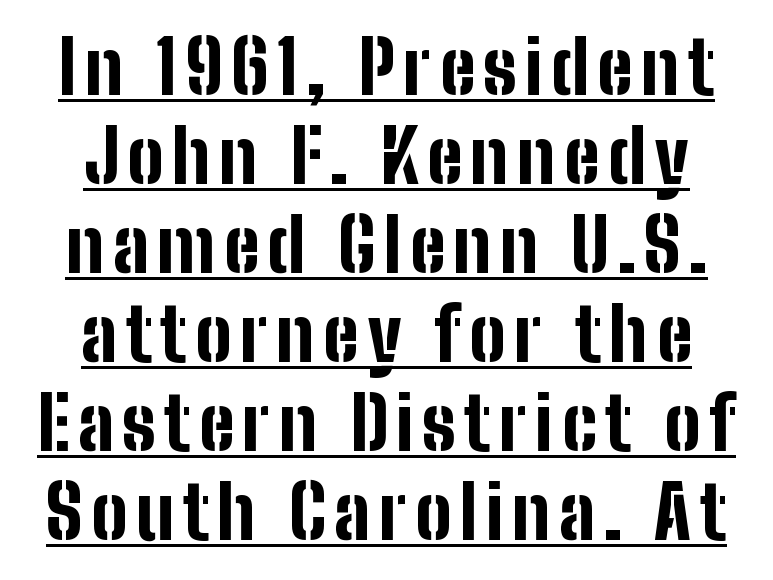
Q: Is the text bold? A: Yes.
Q: Is the text italic (slanted)? A: No, it is upright.
Q: Is the typeface a serif or a sans-serif typeface? A: Sans-serif.
Q: Is the text underlined? A: Yes.
Q: How is the paragraph aligned? A: Centered.
Q: Width (condensed, normal, or wide)? A: Condensed.
Q: Stroke contrast? A: Low.
Q: x-height? A: Medium.
Q: Monospaced? A: No.
